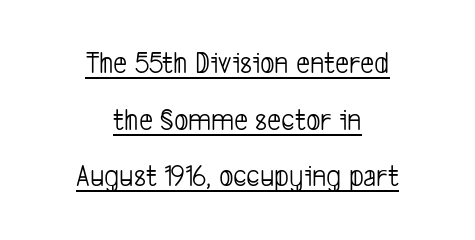
The image shows 31 px light, condensed sans-serif type; set centered, line spacing 1.83x, normal letter spacing, underlined; low stroke contrast and a medium x-height.
